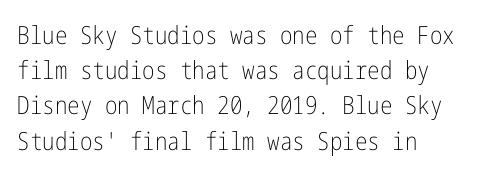
The image shows 25 px text type, upright; set normal line spacing (1.41x), normal letter spacing, not underlined.
